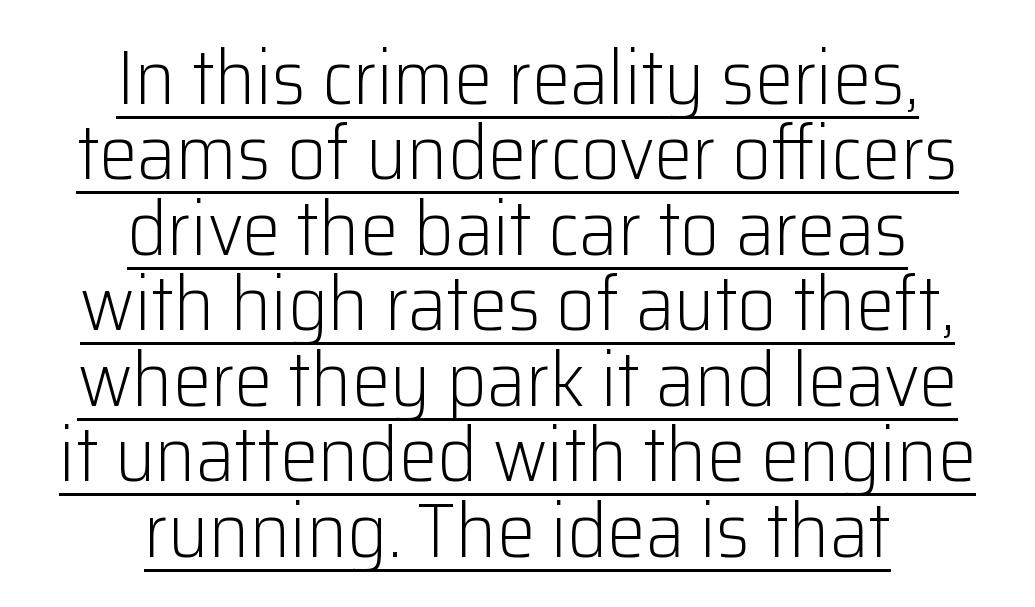
The image shows 77 px light sans-serif type, upright; set centered, tight line spacing (0.98x), normal letter spacing, underlined; low stroke contrast and a medium x-height.
